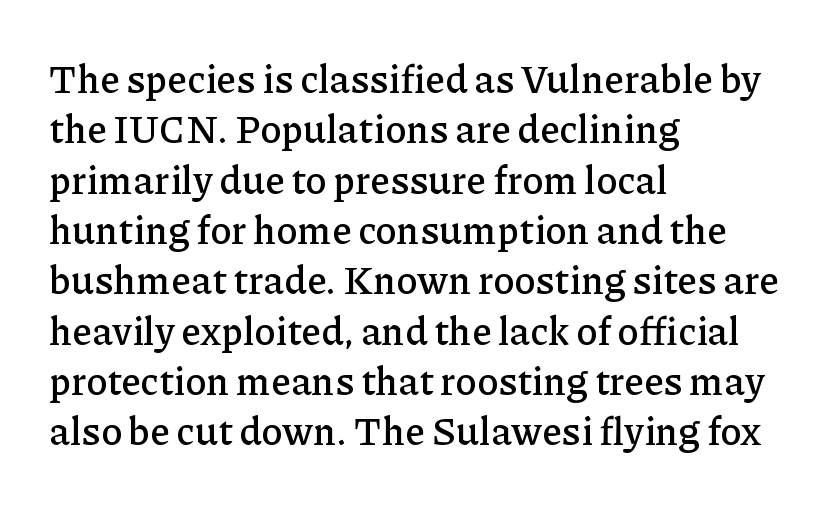
Q: Is the text italic (slanted)? A: No, it is upright.
Q: Is the typeface a serif or a sans-serif typeface? A: Serif.
Q: Is the text underlined? A: No.
Q: How is the paragraph aligned? A: Left-aligned.
Q: Is the spacing between letters normal or unusually wide? A: Normal.
Q: Is the spacing between lines tight, normal or loose? A: Normal.
Q: Width (condensed, normal, or wide)? A: Normal.
Q: Stroke contrast? A: Low.
Q: x-height? A: Medium.
Q: Monospaced? A: No.
